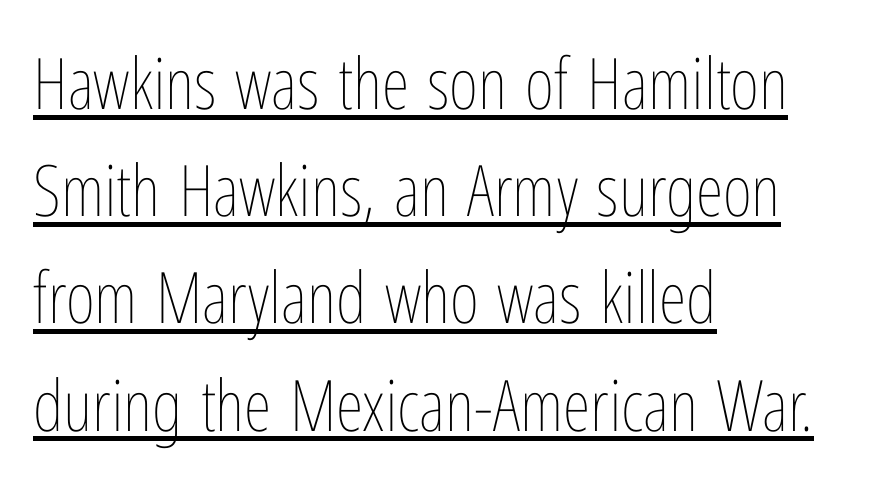
Q: Is the text bold? A: No.
Q: Is the text italic (slanted)? A: No, it is upright.
Q: Is the text underlined? A: Yes.
Q: How is the paragraph aligned? A: Left-aligned.
Q: Is the spacing between letters normal or unusually wide? A: Normal.
Q: Is the spacing between lines tight, normal or loose? A: Normal.
Q: Width (condensed, normal, or wide)? A: Condensed.
Q: Stroke contrast? A: Low.
Q: x-height? A: Medium.
Q: Monospaced? A: No.
